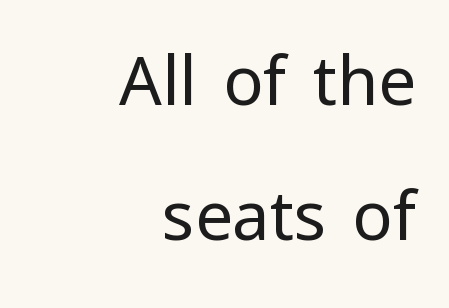
{"serif": "no", "italic": "no", "bold": "no", "weight": "regular", "width": "normal", "stroke_contrast": "low", "x_height": "medium", "monospaced": "no", "underline": "no", "align": "right", "line_spacing": "loose", "line_spacing_ratio": 2.01, "letter_spacing": "normal", "letter_spacing_em": 0.0, "glyph_px": 67}
